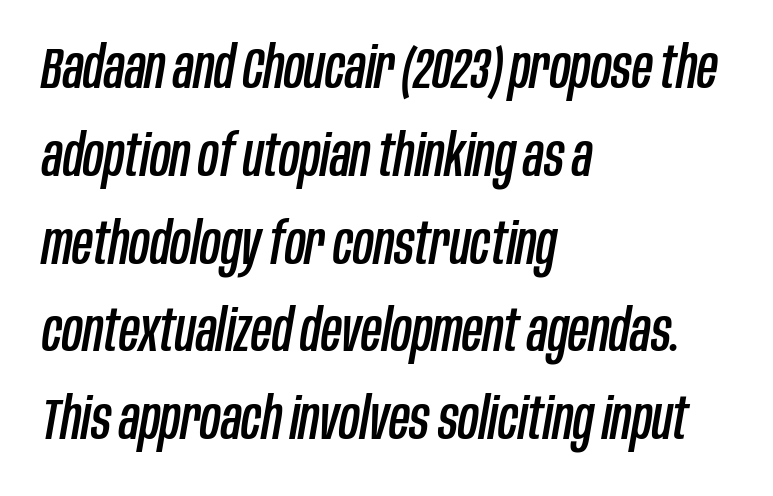
Regular leading. The rendering keeps characters at their native spacing. Each row of text sits above clean, open space. Designer's note — italics engaged. The rendering uses natural spacing where letterforms have individual widths.
